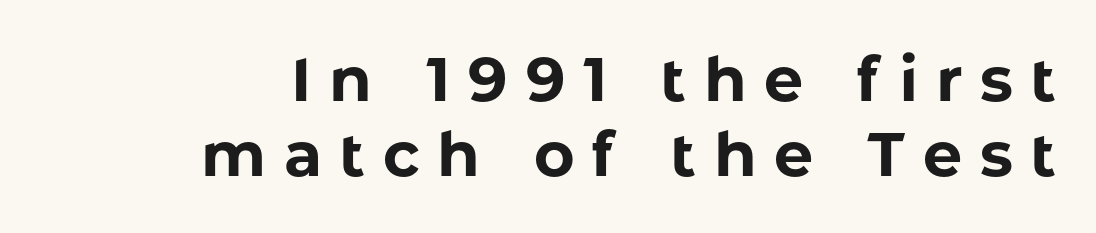
The image shows 62 px bold sans-serif type, upright; set right-aligned, line spacing 1.21x, unusually wide letter spacing (+0.29 em), not underlined; low stroke contrast and a medium x-height.
